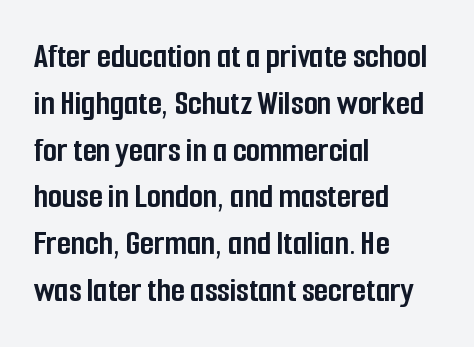
The image shows 36 px semibold, condensed sans-serif type, upright; set left-aligned, normal line spacing (1.3x), normal letter spacing, not underlined; low stroke contrast and a medium x-height.
